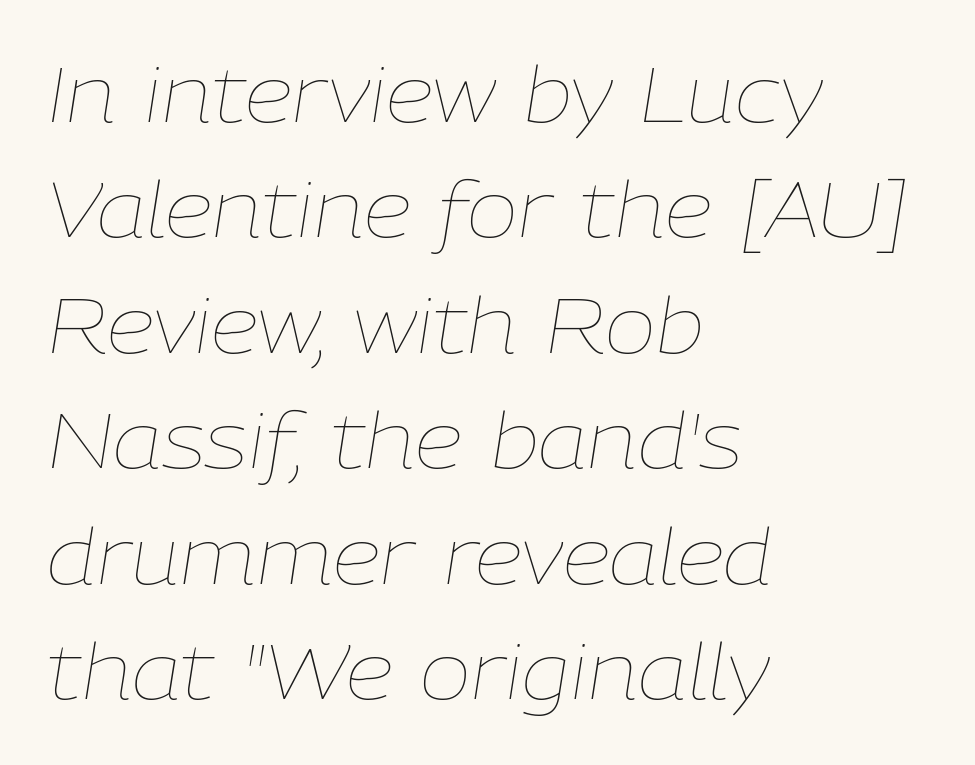
{"italic": "yes", "lean": "right", "slant_degrees": 9, "bold": "no", "weight": "thin", "width": "normal", "stroke_contrast": "low", "x_height": "medium", "monospaced": "no", "underline": "no", "align": "left", "line_spacing": "normal", "line_spacing_ratio": 1.5, "letter_spacing": "normal", "letter_spacing_em": 0.0, "glyph_px": 77}
